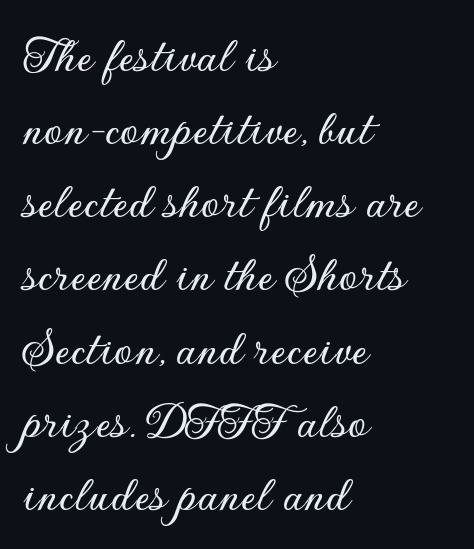
{"serif": "no", "width": "normal", "stroke_contrast": "low", "x_height": "small", "monospaced": "no", "underline": "no", "align": "left", "line_spacing": "normal", "line_spacing_ratio": 1.38, "letter_spacing": "normal", "letter_spacing_em": 0.0, "glyph_px": 53}
